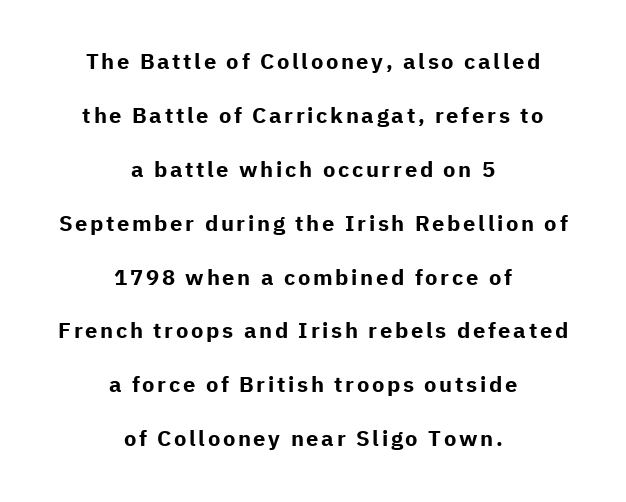
{"italic": "no", "bold": "yes", "underline": "no", "align": "center", "line_spacing": "loose", "line_spacing_ratio": 2.45, "glyph_px": 22}
